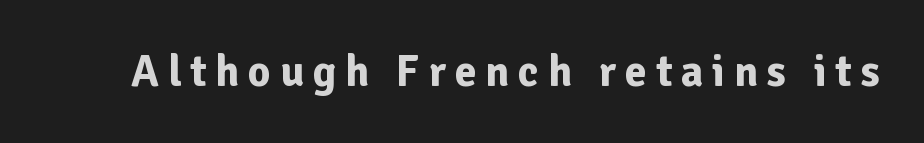
The image shows 44 px bold sans-serif type, upright; set unusually wide letter spacing (+0.2 em), not underlined; low stroke contrast and a medium x-height.
